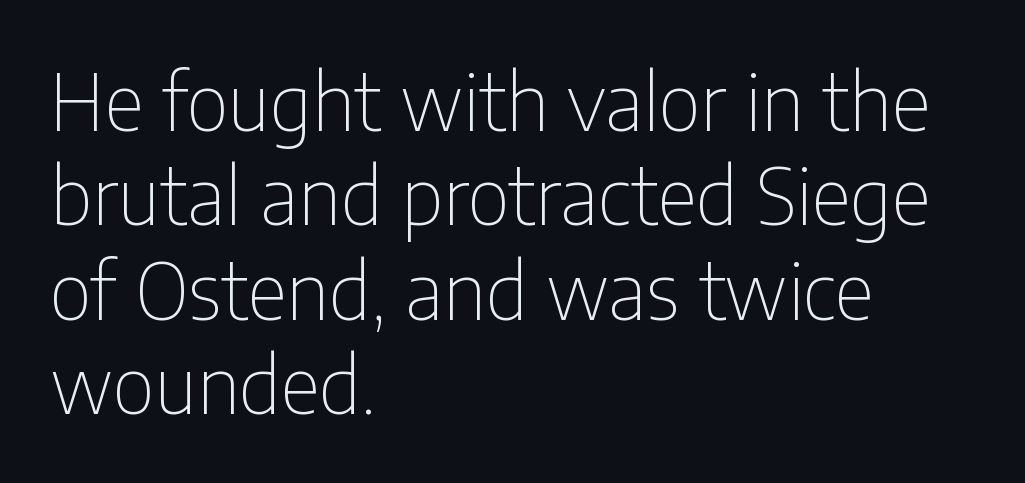
Caption: multi-line text, flush left, ragged right. Bare-footed words on every line. Words appear dense and cohesive because spacing is normal. Every stem runs plumb, perpendicular to the baseline. What kind of face is this? One without serifs — a sans.
